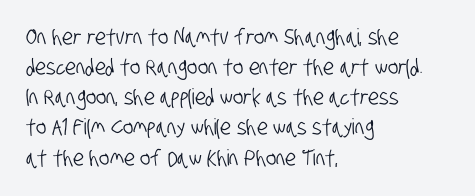
Rows of type keep a routine distance in the vertical direction. A typesetter would call this zero additional tracking. Leftover space on each line is placed entirely after the last word. Descenders are the only things crossing below the line.
